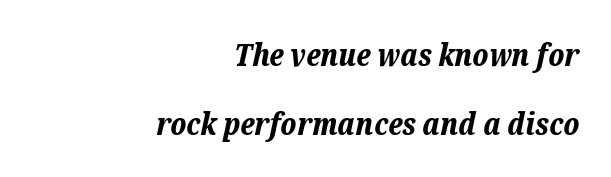
{"italic": "yes", "lean": "right", "slant_degrees": 12, "bold": "yes", "weight": "bold", "width": "normal", "stroke_contrast": "low", "x_height": "medium", "monospaced": "no", "underline": "no", "align": "right", "line_spacing": "loose", "line_spacing_ratio": 2.21, "letter_spacing": "normal", "letter_spacing_em": 0.0, "glyph_px": 31}
